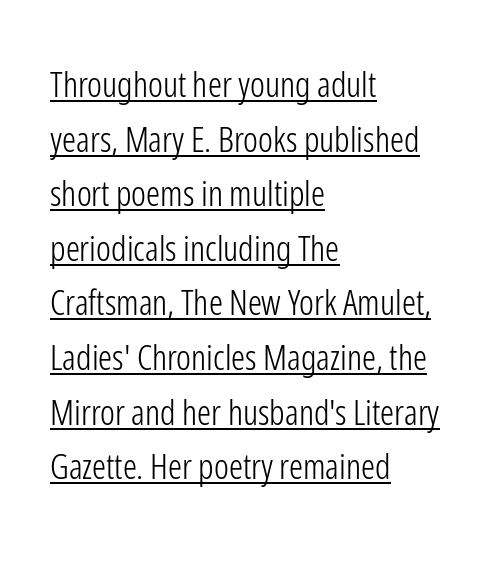
{"serif": "no", "italic": "no", "bold": "no", "weight": "light", "width": "condensed", "stroke_contrast": "low", "x_height": "medium", "monospaced": "no", "underline": "yes", "align": "left", "line_spacing": "normal", "line_spacing_ratio": 1.56, "letter_spacing": "normal", "letter_spacing_em": 0.0, "glyph_px": 35}
